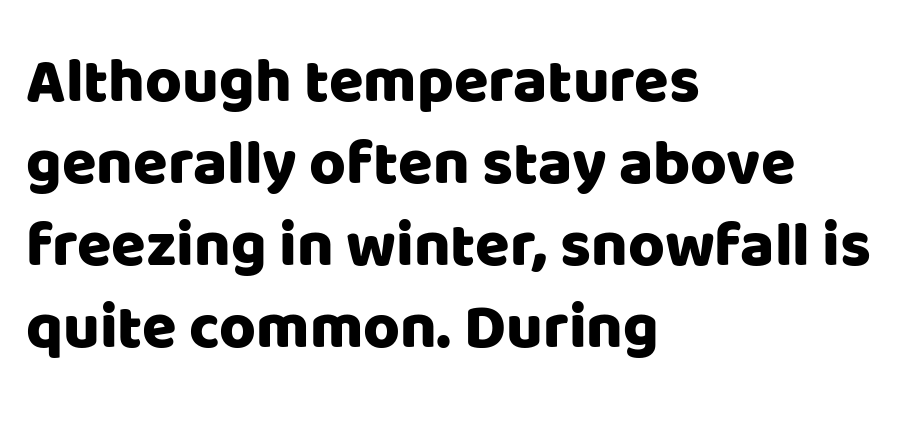
{"serif": "no", "italic": "no", "width": "normal", "stroke_contrast": "low", "x_height": "large", "monospaced": "no", "underline": "no", "align": "left", "line_spacing": "normal", "line_spacing_ratio": 1.3, "letter_spacing": "normal", "letter_spacing_em": 0.0, "glyph_px": 63}
